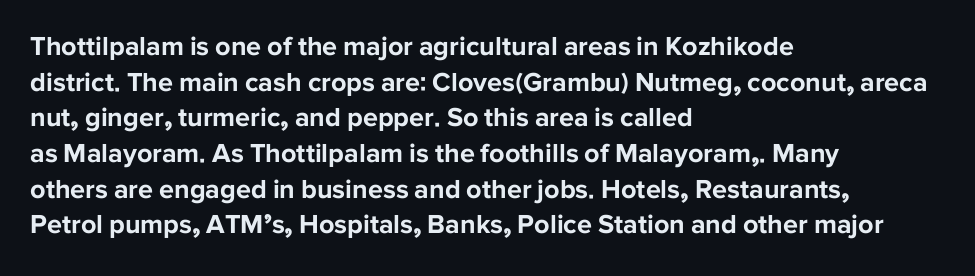
The image shows 27 px bold type, upright; set left-aligned, normal line spacing (1.32x), normal letter spacing, not underlined.
